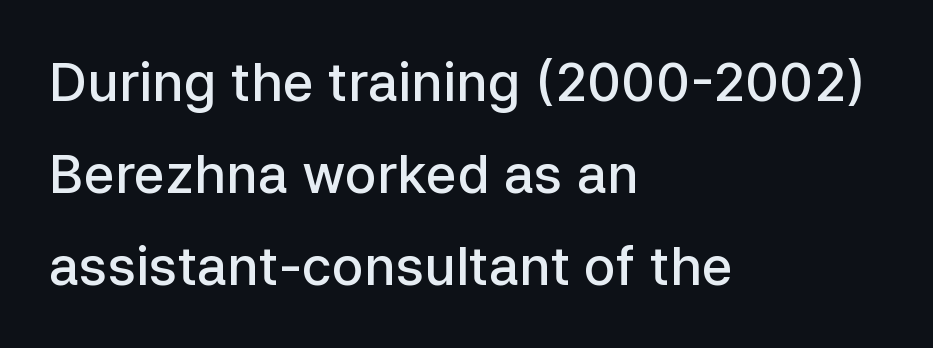
The image shows 53 px semibold sans-serif type, upright; set left-aligned, line spacing 1.74x, normal letter spacing, not underlined; low stroke contrast and a medium x-height.
